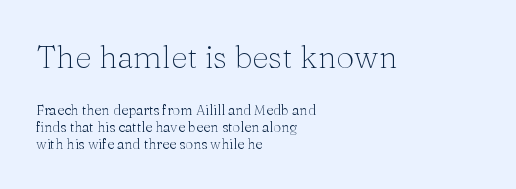
{"serif": "yes", "italic": "no", "bold": "no", "weight": "light", "width": "normal", "stroke_contrast": "medium", "x_height": "medium", "monospaced": "no", "underline": "no", "align": "left", "line_spacing_ratio": 1.22, "letter_spacing": "normal", "letter_spacing_em": 0.0, "larger_block": "first", "size_ratio": 2.29, "glyph_px": 32}
